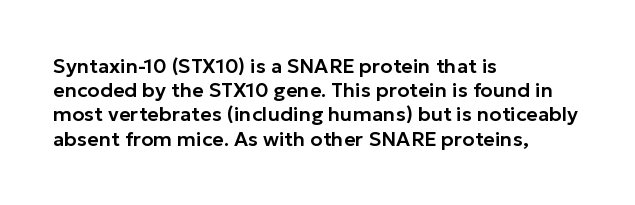
If you drew a line through each stem, it would be perfectly vertical. The line texture is even and compact thanks to regular tracking. Which margin do the lines hug? The left one — the right edge is uneven. Letters rest on an invisible, unmarked baseline.
